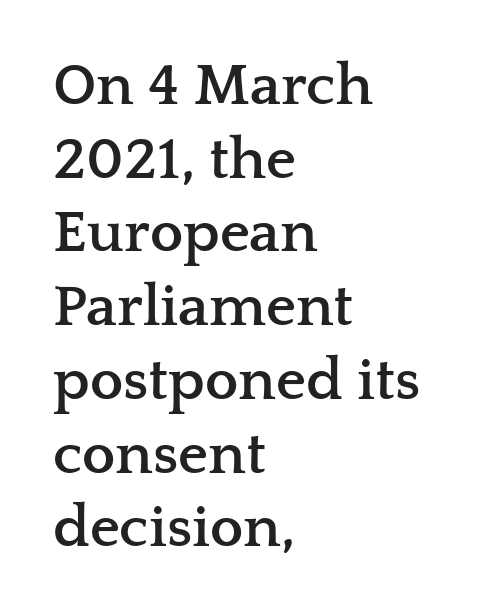
The image shows 59 px semibold, wide serif type, upright; set left-aligned, normal line spacing (1.25x), normal letter spacing, not underlined; low stroke contrast and a medium x-height.
